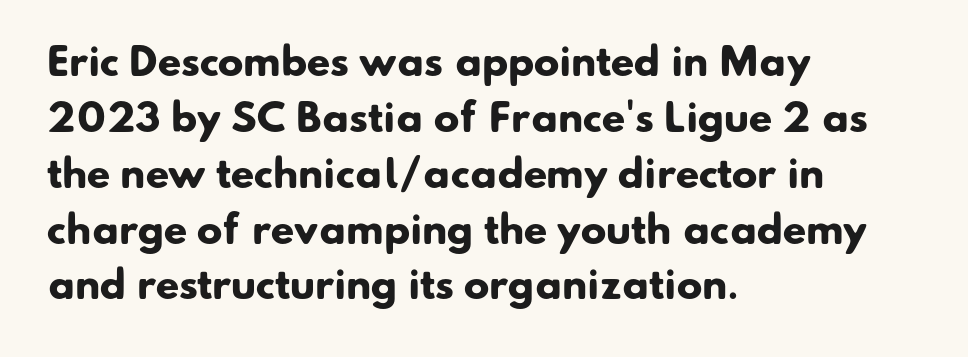
Q: Is the text bold? A: Yes.
Q: Is the typeface a serif or a sans-serif typeface? A: Sans-serif.
Q: Is the text underlined? A: No.
Q: How is the paragraph aligned? A: Left-aligned.
Q: Is the spacing between letters normal or unusually wide? A: Normal.
Q: Is the spacing between lines tight, normal or loose? A: Normal.
Q: Width (condensed, normal, or wide)? A: Normal.
Q: Stroke contrast? A: Low.
Q: x-height? A: Small.
Q: Monospaced? A: No.
